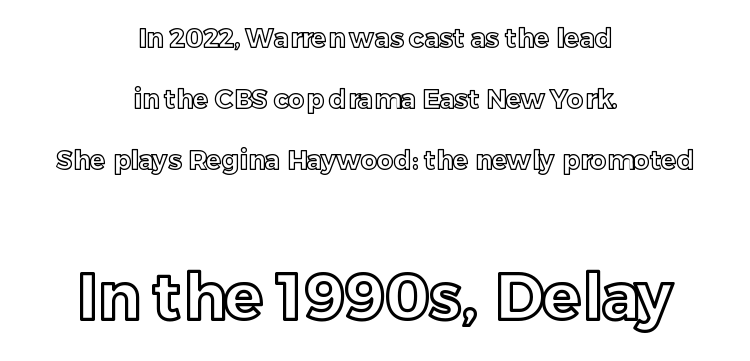
{"italic": "no", "width": "normal", "x_height": "medium", "monospaced": "no", "underline": "no", "align": "center", "line_spacing": "loose", "line_spacing_ratio": 2.34, "letter_spacing": "normal", "letter_spacing_em": 0.0, "larger_block": "second", "size_ratio": 2.46, "glyph_px": 64}
